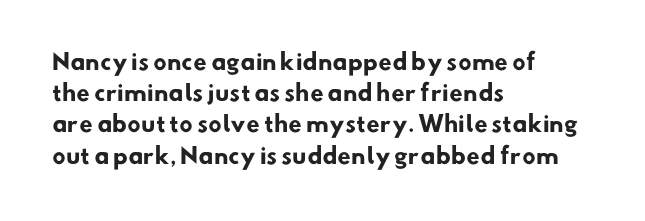
Typesetter's note: full bold, strokes at maximum text heaviness. Vertical spacing — default. The setting favours the left margin, as ordinary paragraphs usually do. Lines of text with bare space underneath. Inter-character spacing is left at the font's built-in metrics.
